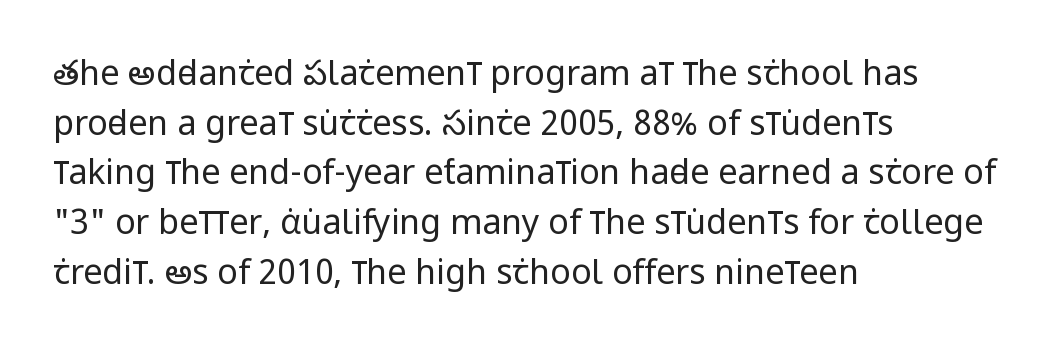
Summary of weight: not heavy and not bold. Letter spacing: default. Every row of glyphs begins at an identical x-position on the left. The face used here is proportionally spaced, like ordinary book or web type. Unlike italic type, these characters show no tilt at all.
